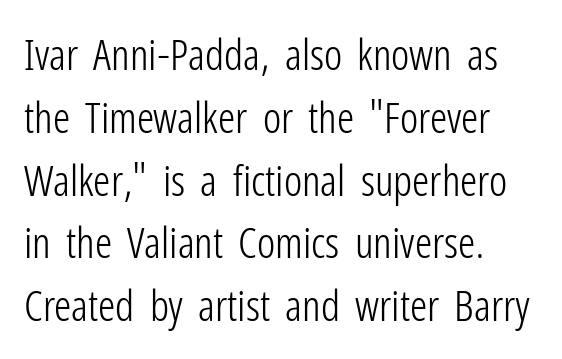
{"serif": "no", "italic": "no", "bold": "no", "weight": "light", "width": "condensed", "stroke_contrast": "low", "x_height": "medium", "monospaced": "no", "underline": "no", "align": "left", "line_spacing": "normal", "line_spacing_ratio": 1.46, "letter_spacing": "normal", "letter_spacing_em": 0.0, "glyph_px": 43}
